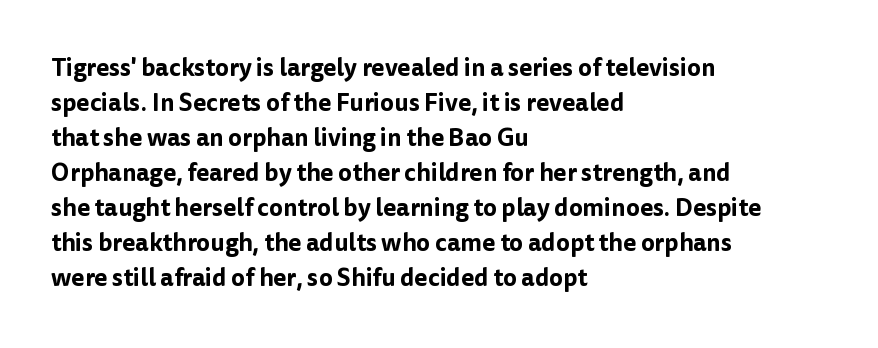
The image shows 24 px text type, upright; set left-aligned, normal line spacing (1.46x), normal letter spacing, not underlined.
